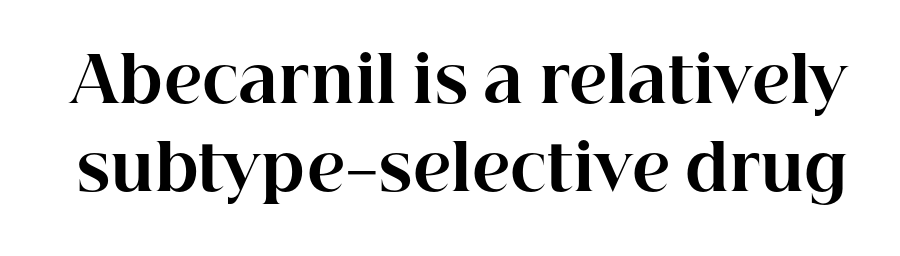
Stroke thickness is high; the sample reads as a true bold. What stands out about the letter spacing? Nothing — it is the standard amount. The font's upright variant was chosen for this text. Small tapered or slab feet sit at the stroke ends, so this counts as serif. Descenders are the only things crossing below the line. Line spacing here is normal.
